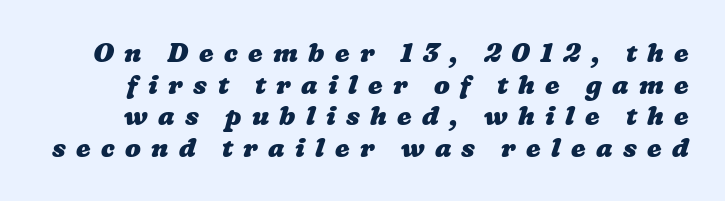
Look at the tracking — it's clearly loosened, letters drifting apart. Strong, thick strokes mark this as bold type. This rendering features lettering with no underline.
